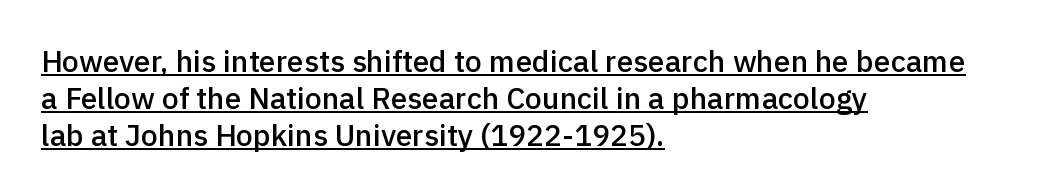
Its strokes are somewhat broadened, the hallmark of semibold type. The text was rendered using a sans face with plain stroke endings. A typesetter would call this proportional, since set widths differ per character. Decoration check: the copy is underlined. Spacing between characters is what you'd get straight out of the box.
